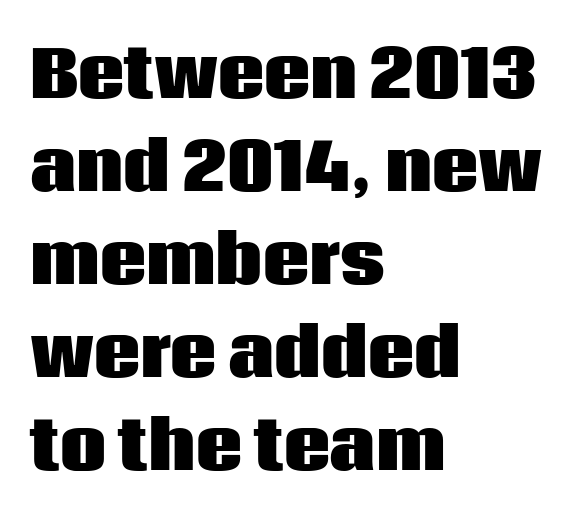
The passage shown is typed in a proportional face where columns would drift. This sample is left-justified, so line endings fall wherever the words run out. Glance below the letters and you will spot only blank space. Nope, no serifs anywhere on these letters.
